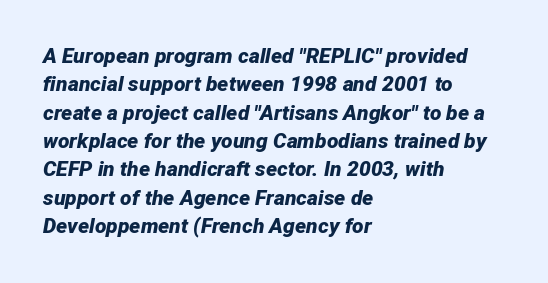
The face used here has a pronounced slope to its letters. The horizontal fit of the characters is conventional and even. A full-strength bold gives these letters their thick strokes. The compositor pushed each line to the left boundary. Descender tails drop into unmarked territory.
